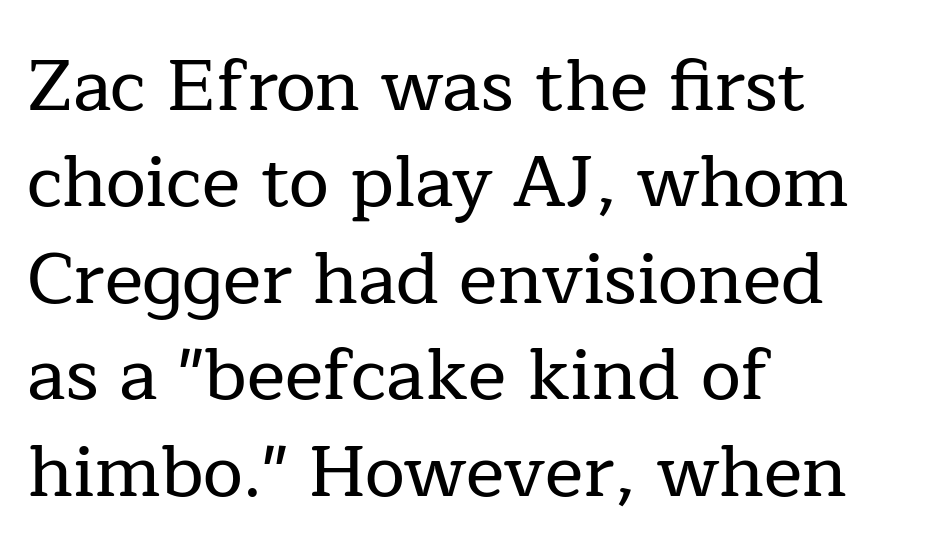
The image shows 72 px serif type, upright; set left-aligned, normal line spacing (1.34x), normal letter spacing, not underlined; low stroke contrast and a medium x-height.
